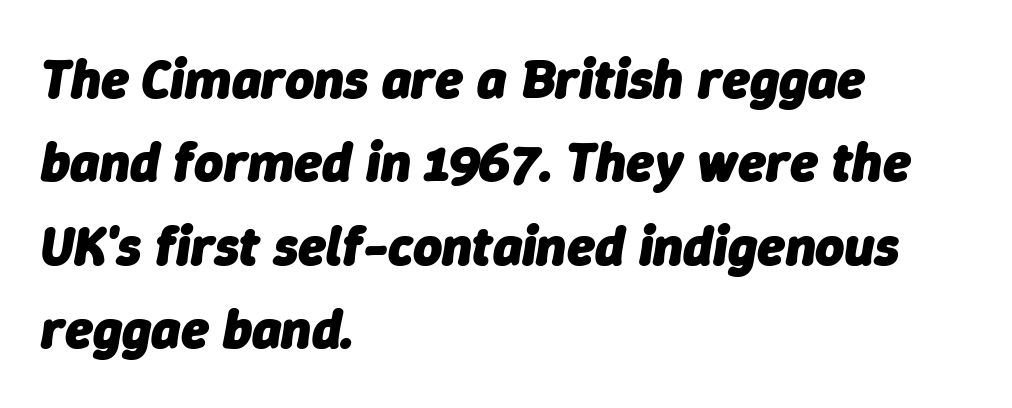
Q: Is the text bold? A: Yes.
Q: Is the text italic (slanted)? A: Yes, it leans right by about 9 degrees.
Q: Is the text underlined? A: No.
Q: How is the paragraph aligned? A: Left-aligned.
Q: Is the spacing between letters normal or unusually wide? A: Normal.
Q: Is the spacing between lines tight, normal or loose? A: Normal.
Q: Width (condensed, normal, or wide)? A: Normal.
Q: Stroke contrast? A: Low.
Q: x-height? A: Medium.
Q: Monospaced? A: No.
